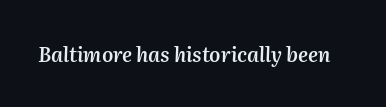
The image shows 20 px text type, italic (leaning right); set normal letter spacing, not underlined.
